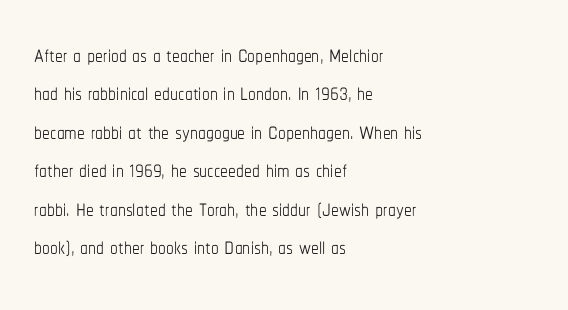
Q: Is the text bold? A: No.
Q: Is the text italic (slanted)? A: No, it is upright.
Q: Is the text underlined? A: No.
Q: How is the paragraph aligned? A: Left-aligned.
Q: Is the spacing between letters normal or unusually wide? A: Normal.
Q: Width (condensed, normal, or wide)? A: Condensed.
Q: Stroke contrast? A: Low.
Q: x-height? A: Medium.
Q: Monospaced? A: No.
